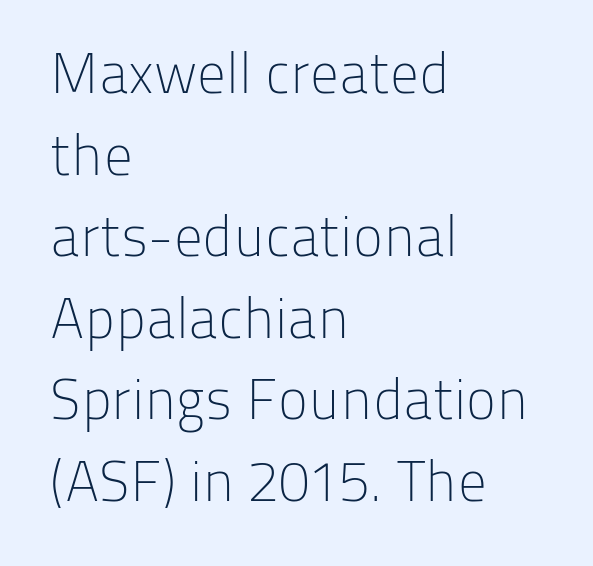
{"serif": "no", "italic": "no", "bold": "no", "weight": "light", "width": "normal", "stroke_contrast": "low", "x_height": "medium", "monospaced": "no", "underline": "no", "align": "left", "line_spacing": "normal", "line_spacing_ratio": 1.43, "letter_spacing": "normal", "letter_spacing_em": 0.0, "glyph_px": 57}
